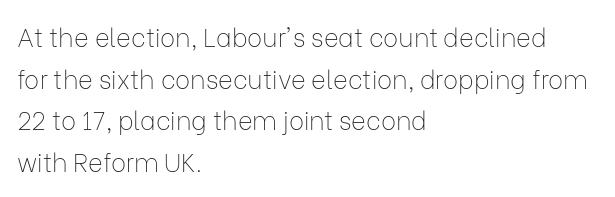
{"italic": "no", "bold": "no", "underline": "no", "align": "left", "line_spacing": "normal", "line_spacing_ratio": 1.67, "letter_spacing": "normal", "letter_spacing_em": 0.0, "glyph_px": 25}
